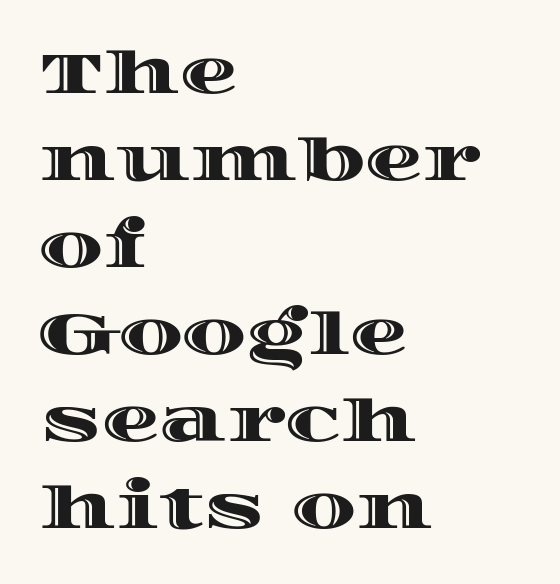
The image shows 58 px wide type, upright; set left-aligned, normal line spacing (1.5x), normal letter spacing, not underlined; a large x-height.
